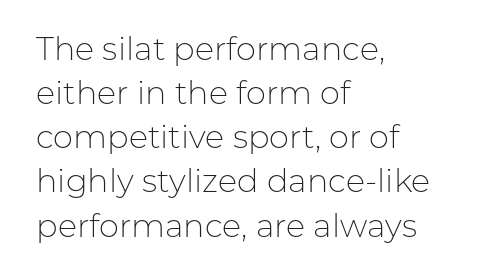
Q: Is the text bold? A: No.
Q: Is the text italic (slanted)? A: No, it is upright.
Q: Is the typeface a serif or a sans-serif typeface? A: Sans-serif.
Q: Is the text underlined? A: No.
Q: How is the paragraph aligned? A: Left-aligned.
Q: Is the spacing between letters normal or unusually wide? A: Normal.
Q: Is the spacing between lines tight, normal or loose? A: Normal.
Q: Width (condensed, normal, or wide)? A: Normal.
Q: Stroke contrast? A: Low.
Q: x-height? A: Medium.
Q: Monospaced? A: No.
